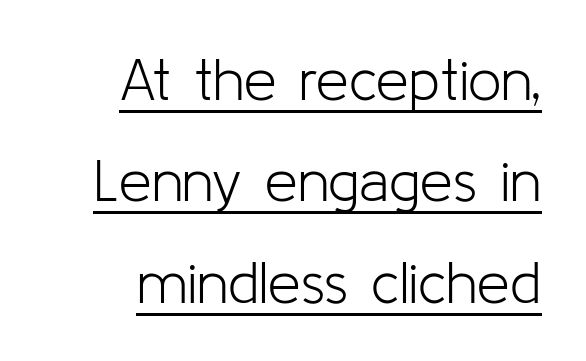
Here the designer chose a conventional face with non-uniform glyph widths. This is sans-serif lettering, the kind often seen on screens and signage. Style check: upright. Stems and bowls with no extra thickness — not bold. The typesetter has applied underlining to the passage shown. The passage shown has conventional tracking throughout.
